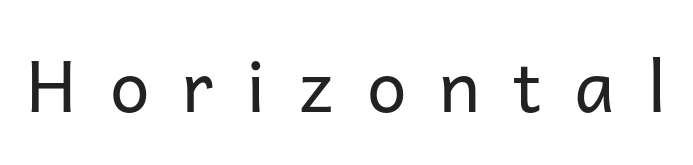
{"serif": "no", "italic": "no", "bold": "no", "weight": "regular", "width": "normal", "stroke_contrast": "low", "x_height": "medium", "monospaced": "no", "underline": "no", "letter_spacing": "wide", "letter_spacing_em": 0.46, "glyph_px": 71}
